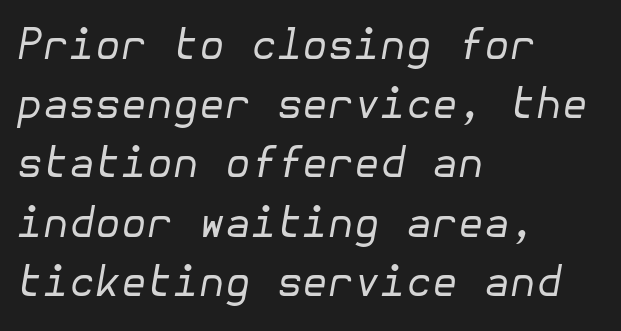
{"italic": "yes", "lean": "right", "slant_degrees": 10, "bold": "no", "weight": "regular", "width": "normal", "stroke_contrast": "low", "x_height": "medium", "underline": "no", "align": "left", "line_spacing": "normal", "line_spacing_ratio": 1.41, "letter_spacing": "normal", "letter_spacing_em": 0.0, "glyph_px": 42}
